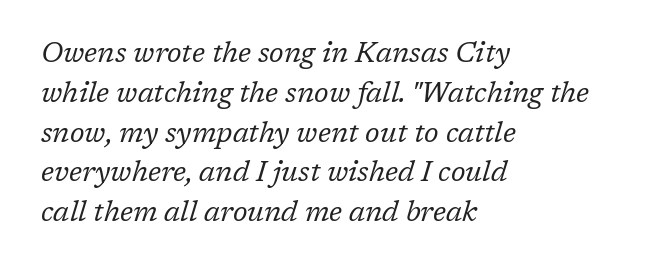
Q: Is the text bold? A: No.
Q: Is the text italic (slanted)? A: Yes, it leans right by about 17 degrees.
Q: Is the typeface a serif or a sans-serif typeface? A: Serif.
Q: Is the text underlined? A: No.
Q: How is the paragraph aligned? A: Left-aligned.
Q: Is the spacing between letters normal or unusually wide? A: Normal.
Q: Is the spacing between lines tight, normal or loose? A: Normal.
Q: Width (condensed, normal, or wide)? A: Normal.
Q: Stroke contrast? A: Low.
Q: x-height? A: Medium.
Q: Monospaced? A: No.
